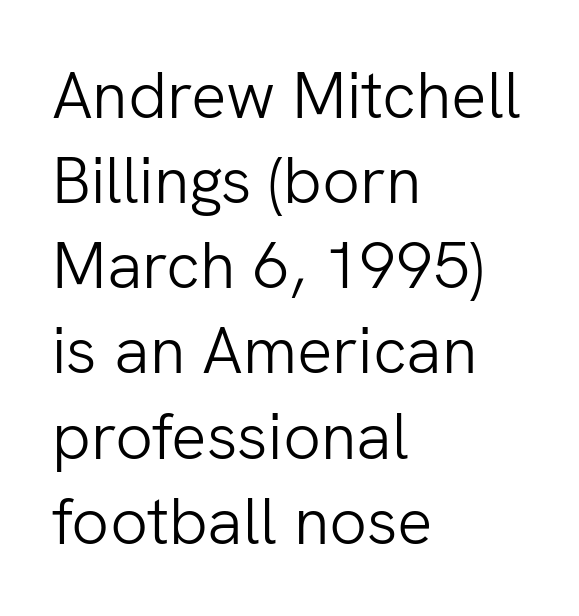
The image shows 66 px light sans-serif type, upright; set left-aligned, normal line spacing (1.29x), normal letter spacing, not underlined; low stroke contrast and a medium x-height.
